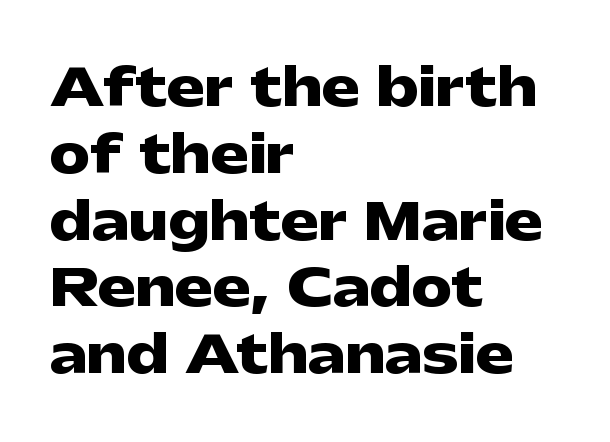
No feet cap the strokes, marking this as sans-serif type. The face used here is proportionally spaced, like ordinary book or web type. Weight check: bold — yes, fully. Notice how the stems are strictly vertical — no italics here. Each line starts at the same left margin while the right side varies. Quick note: underline off.
